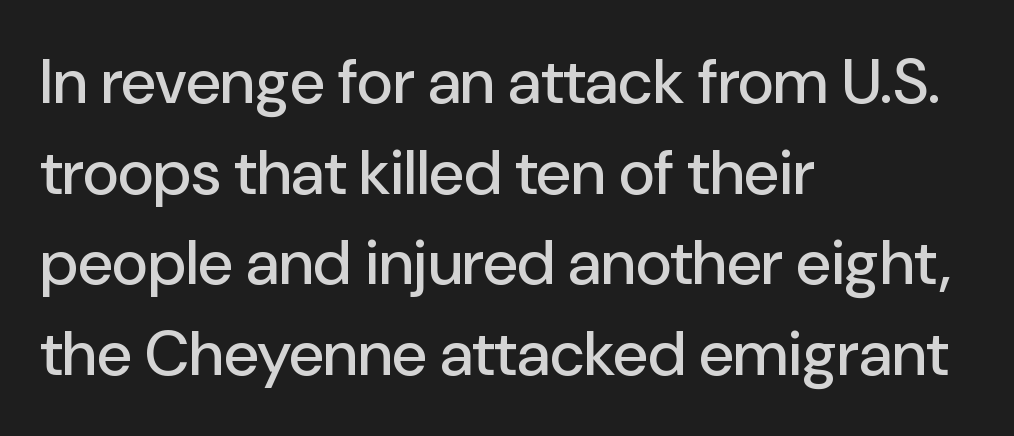
The image shows 63 px sans-serif type, upright; set left-aligned, normal line spacing (1.44x), normal letter spacing, not underlined; low stroke contrast and a medium x-height.
